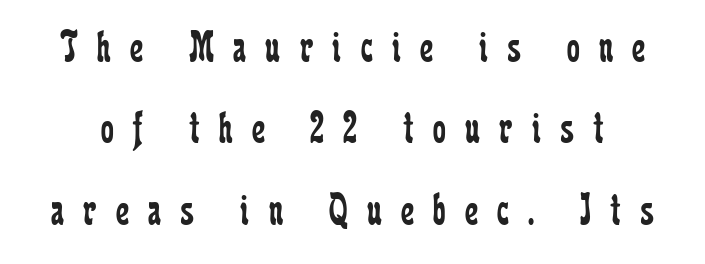
The passage shown is not bold in any degree. The words here are not underlined. Spacing verdict: proportional, widths tailored to each character. This sample uses a serif face.
